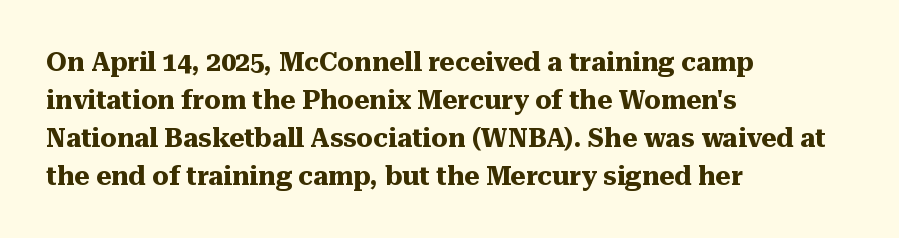
The image shows 26 px bold type, upright; set left-aligned, normal line spacing (1.46x), normal letter spacing, not underlined.
